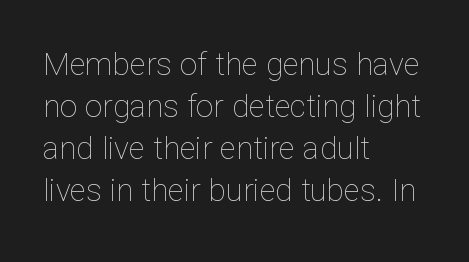
Q: Is the text bold? A: No.
Q: Is the text italic (slanted)? A: No, it is upright.
Q: Is the text underlined? A: No.
Q: How is the paragraph aligned? A: Left-aligned.
Q: Is the spacing between letters normal or unusually wide? A: Normal.
Q: Is the spacing between lines tight, normal or loose? A: Normal.
Q: Width (condensed, normal, or wide)? A: Normal.
Q: Stroke contrast? A: Low.
Q: x-height? A: Medium.
Q: Monospaced? A: No.
